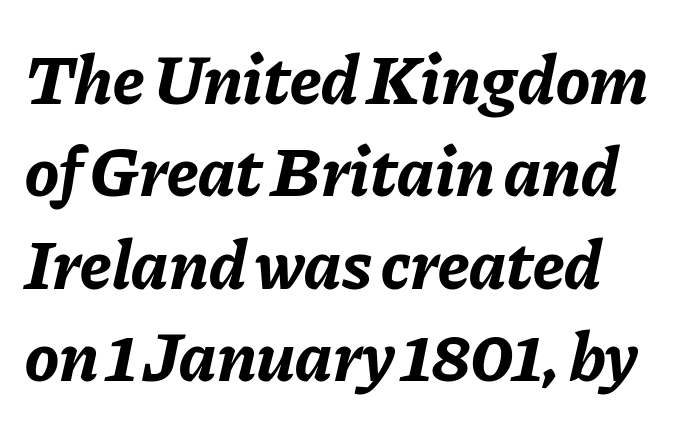
Q: Is the text bold? A: Yes.
Q: Is the text italic (slanted)? A: Yes, it leans right by about 11 degrees.
Q: Is the text underlined? A: No.
Q: Is the spacing between letters normal or unusually wide? A: Normal.
Q: Is the spacing between lines tight, normal or loose? A: Normal.
Q: Width (condensed, normal, or wide)? A: Normal.
Q: Stroke contrast? A: Low.
Q: x-height? A: Medium.
Q: Monospaced? A: No.
